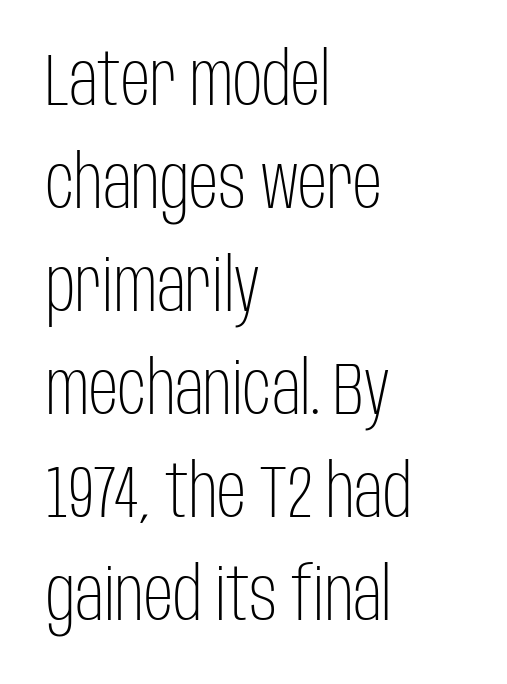
The image shows 73 px light, condensed sans-serif type, upright; set left-aligned, normal line spacing (1.41x), normal letter spacing, not underlined; low stroke contrast and a large x-height.
